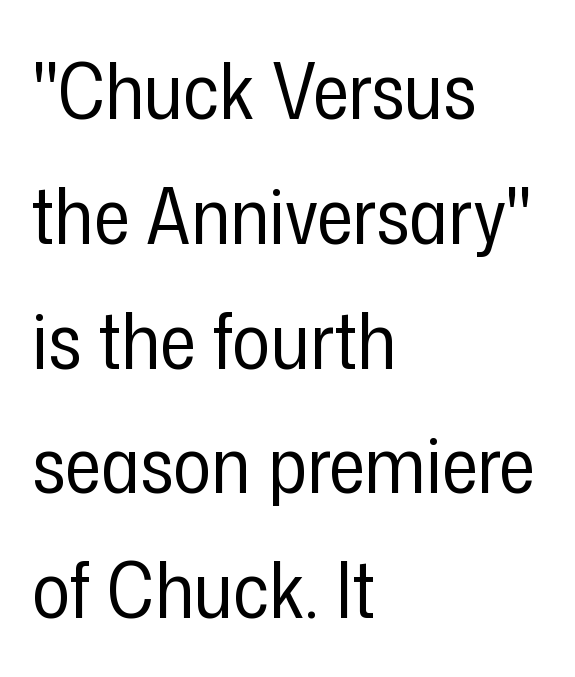
The letterforms sit shoulder to shoulder at normal distance. The passage is arranged the way most books set body copy — flush left. Just letters on the line, the space beneath them empty. This sample has the flowing, uneven cadence of proportional lettering. Posture: vertical. The rendering uses a moderate line-height, typical for paragraphs.
